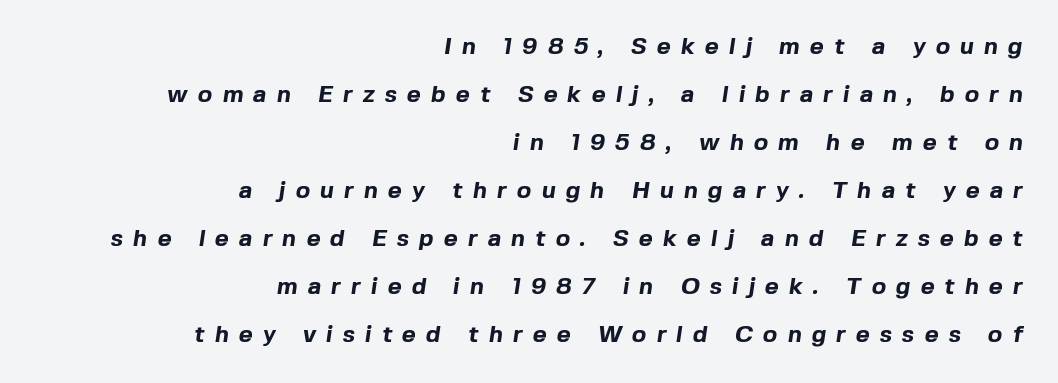
The image shows 24 px bold type; set right-aligned, loose line spacing (2.0x), unusually wide letter spacing (+0.42 em), not underlined.
